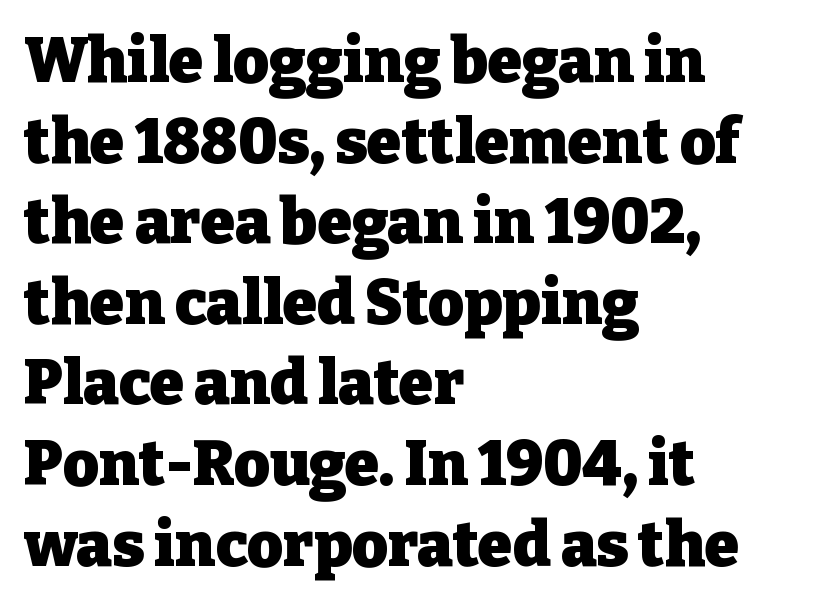
Q: Is the text bold? A: Yes.
Q: Is the text italic (slanted)? A: No, it is upright.
Q: Is the typeface a serif or a sans-serif typeface? A: Serif.
Q: Is the text underlined? A: No.
Q: How is the paragraph aligned? A: Left-aligned.
Q: Is the spacing between letters normal or unusually wide? A: Normal.
Q: Is the spacing between lines tight, normal or loose? A: Normal.
Q: Width (condensed, normal, or wide)? A: Normal.
Q: Stroke contrast? A: Low.
Q: x-height? A: Medium.
Q: Monospaced? A: No.
